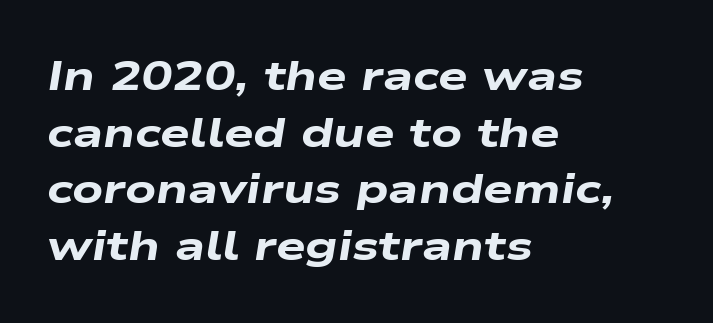
The image shows 42 px heavy, wide type, italic (leaning right); set left-aligned, normal line spacing (1.35x), normal letter spacing, not underlined; low stroke contrast and a medium x-height.
